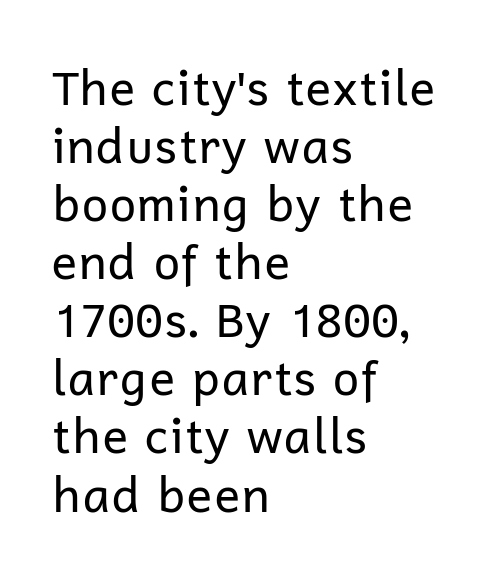
Do the characters align in a grid? No, the font is proportional. The text was rendered using a sans face with plain stroke endings. Glyph-to-glyph distance matches everyday printed text. Is the block centered? No — it sits flush against the left margin.
